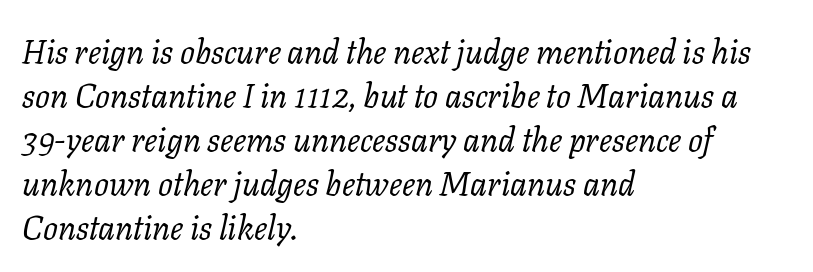
Q: Is the text bold? A: No.
Q: Is the text italic (slanted)? A: Yes, it leans right by about 11 degrees.
Q: Is the typeface a serif or a sans-serif typeface? A: Serif.
Q: Is the text underlined? A: No.
Q: How is the paragraph aligned? A: Left-aligned.
Q: Is the spacing between letters normal or unusually wide? A: Normal.
Q: Is the spacing between lines tight, normal or loose? A: Normal.
Q: Width (condensed, normal, or wide)? A: Normal.
Q: Stroke contrast? A: Low.
Q: x-height? A: Medium.
Q: Monospaced? A: No.
